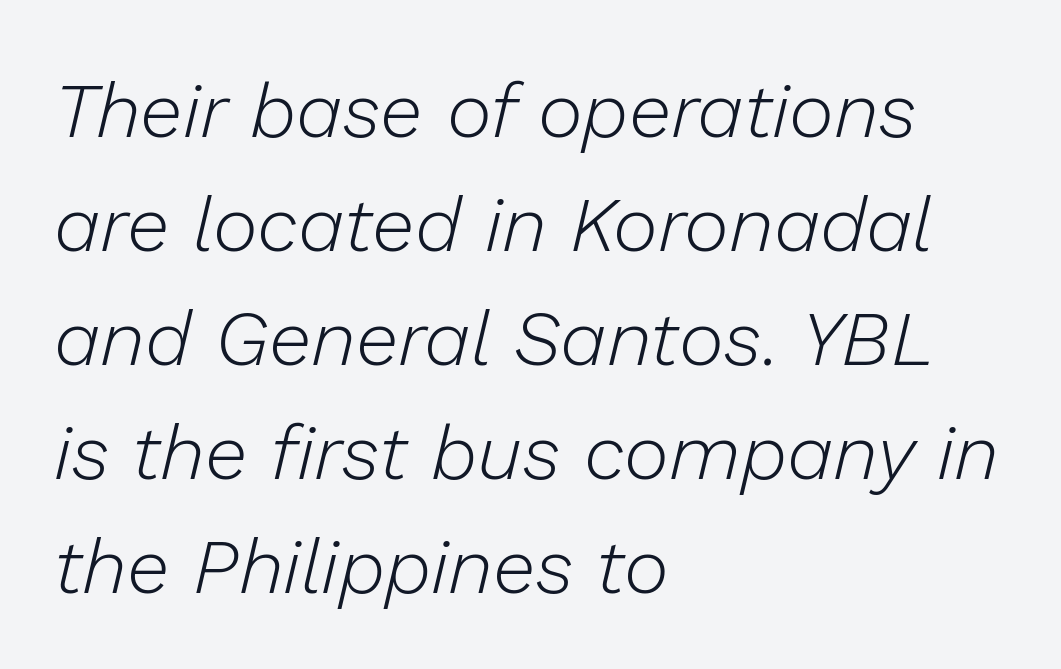
Q: Is the text bold? A: No.
Q: Is the text italic (slanted)? A: Yes, it leans right by about 13 degrees.
Q: Is the text underlined? A: No.
Q: How is the paragraph aligned? A: Left-aligned.
Q: Is the spacing between letters normal or unusually wide? A: Normal.
Q: Is the spacing between lines tight, normal or loose? A: Normal.
Q: Width (condensed, normal, or wide)? A: Normal.
Q: Stroke contrast? A: Low.
Q: x-height? A: Medium.
Q: Monospaced? A: No.
